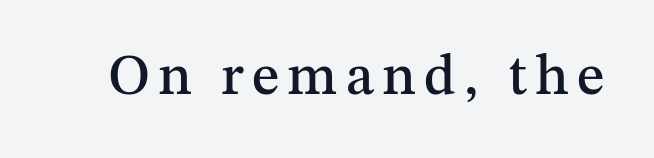
Plain, unruled lines of type. Note the varied advance widths — an 'i' is clearly narrower than an 'm'. Type style note: has serifs. The lettering holds an erect, upright posture throughout.
